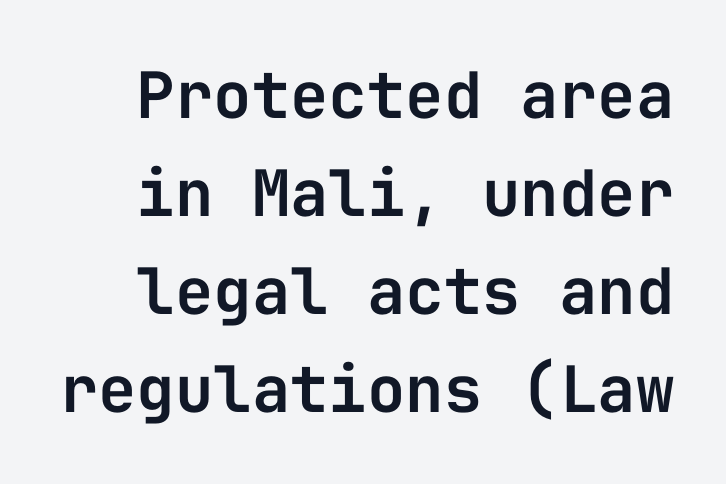
This sample has the even, mechanical cadence of fixed-width lettering. The passage shown stacks its lines at a standard gap. No word sits above an underline. Every character sits straight up, as roman type does. Is the letter spacing exaggerated? No — it looks like the ordinary default. Nothing sits at the stroke ends, so this counts as sans-serif.
